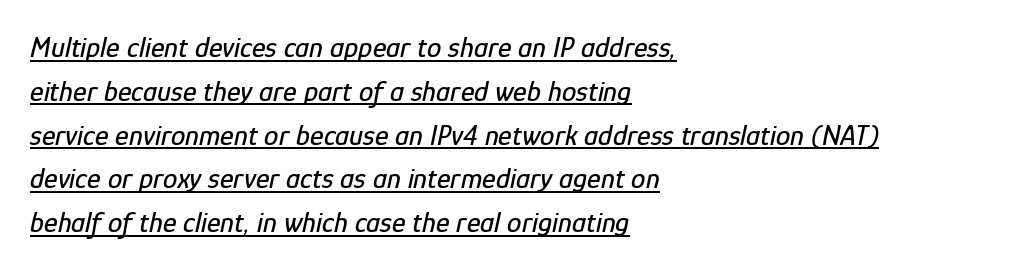
Tall strokes in this sample are angled rather than plumb. These lines are set flush left with a ragged right edge. Spacing verdict: proportional, widths tailored to each character. The line texture is even and compact thanks to regular tracking. Compared with undecorated copy, this sample adds a rule below the words. The rendering uses a moderate line-height, typical for paragraphs.
